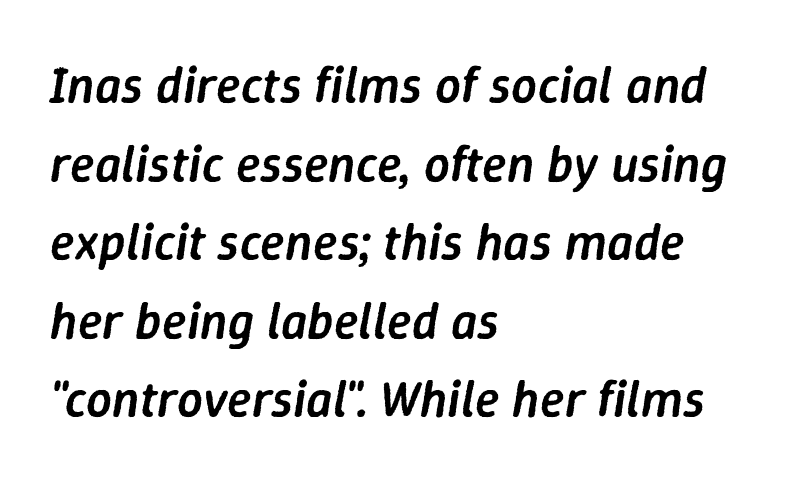
{"italic": "yes", "lean": "right", "slant_degrees": 9, "bold": "semi", "weight": "semibold", "width": "normal", "stroke_contrast": "low", "x_height": "medium", "monospaced": "no", "underline": "no", "align": "left", "line_spacing": "normal", "line_spacing_ratio": 1.54, "letter_spacing": "normal", "letter_spacing_em": 0.0, "glyph_px": 51}
